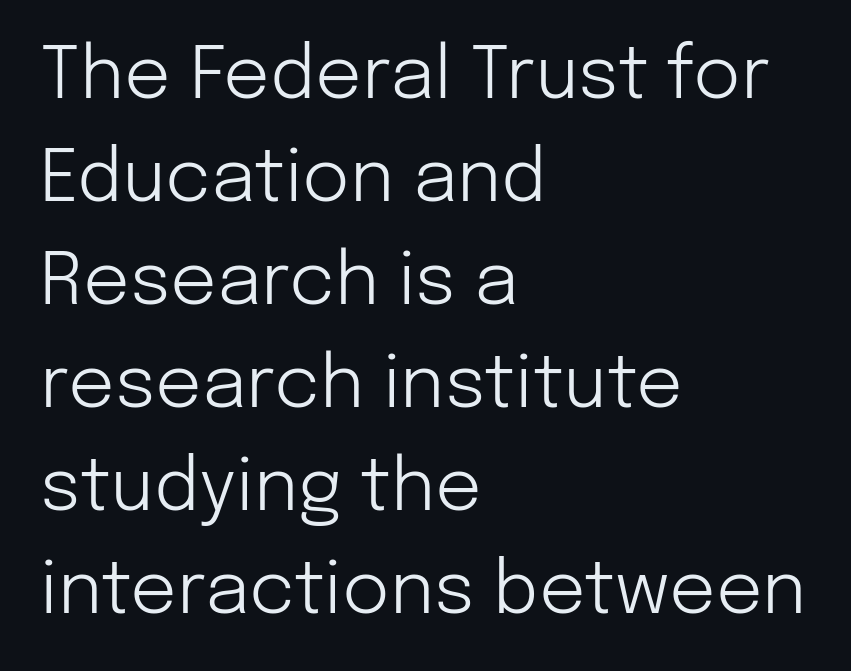
{"serif": "no", "italic": "no", "bold": "no", "weight": "light", "width": "normal", "stroke_contrast": "low", "x_height": "medium", "monospaced": "no", "underline": "no", "align": "left", "line_spacing": "normal", "line_spacing_ratio": 1.41, "letter_spacing": "normal", "letter_spacing_em": 0.0, "glyph_px": 73}
